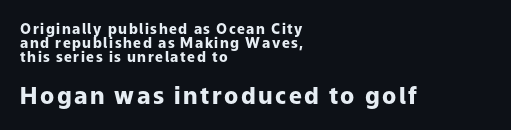
Summary of vertical rhythm: compact, with narrow interline spacing. Between these two stacked blocks, the lower one wins on size. The axis of the letterforms is exactly vertical. Underline: absent. The ragged edge is on the right, which tells us the setting is flush left.
